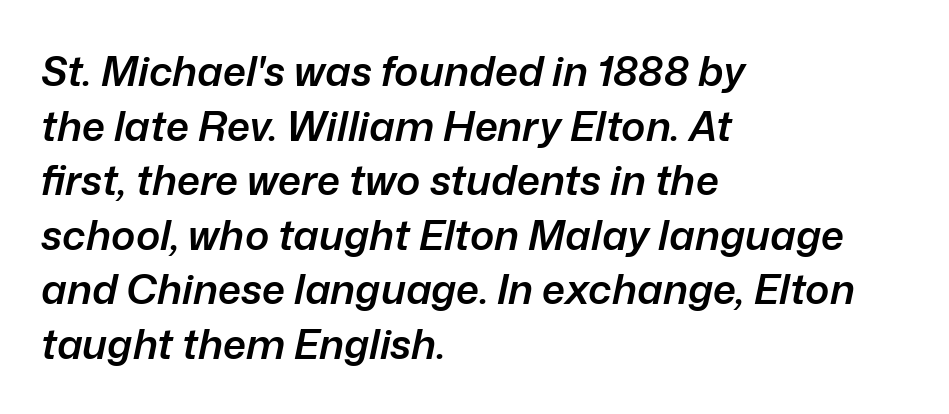
The image shows 41 px semibold type, italic (leaning right); set left-aligned, normal line spacing (1.33x), normal letter spacing, not underlined; low stroke contrast and a medium x-height.
